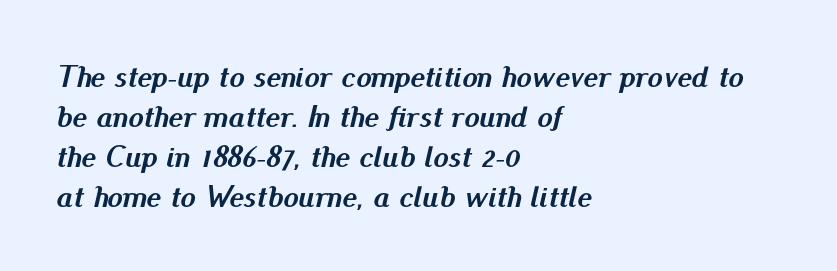
The gap between lines stays unmarked. Think of a printed novel: that variable character pitch is what you see here. In CSS terms this would be text-align: left. The axis of the letterforms is tilted away from vertical. The letters sit at their default tracking, neither squeezed nor spread.
